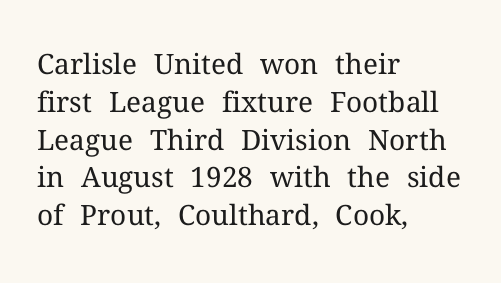
Q: Is the text bold? A: No.
Q: Is the text italic (slanted)? A: No, it is upright.
Q: Is the typeface a serif or a sans-serif typeface? A: Serif.
Q: Is the text underlined? A: No.
Q: How is the paragraph aligned? A: Left-aligned.
Q: Is the spacing between letters normal or unusually wide? A: Normal.
Q: Is the spacing between lines tight, normal or loose? A: Normal.
Q: Width (condensed, normal, or wide)? A: Normal.
Q: Stroke contrast? A: Medium.
Q: x-height? A: Medium.
Q: Monospaced? A: No.
